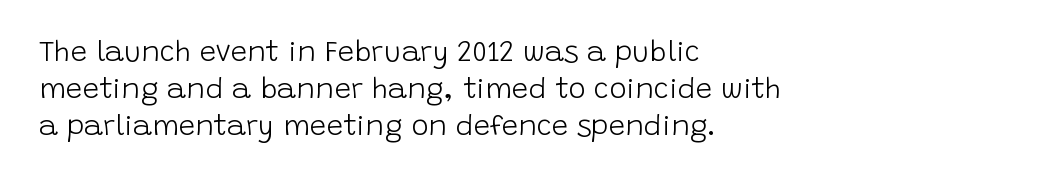
Q: Is the text bold? A: No.
Q: Is the text italic (slanted)? A: No, it is upright.
Q: Is the typeface a serif or a sans-serif typeface? A: Sans-serif.
Q: Is the text underlined? A: No.
Q: How is the paragraph aligned? A: Left-aligned.
Q: Is the spacing between letters normal or unusually wide? A: Normal.
Q: Is the spacing between lines tight, normal or loose? A: Normal.
Q: Width (condensed, normal, or wide)? A: Normal.
Q: Stroke contrast? A: Low.
Q: x-height? A: Large.
Q: Monospaced? A: No.
